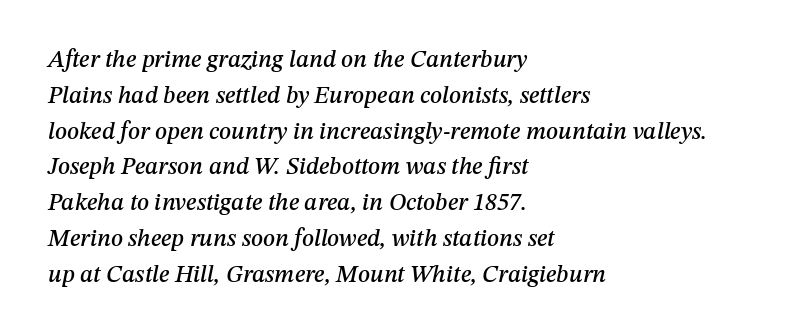
The image shows 24 px text type, italic (leaning right); set left-aligned, normal line spacing (1.49x), normal letter spacing, not underlined.
